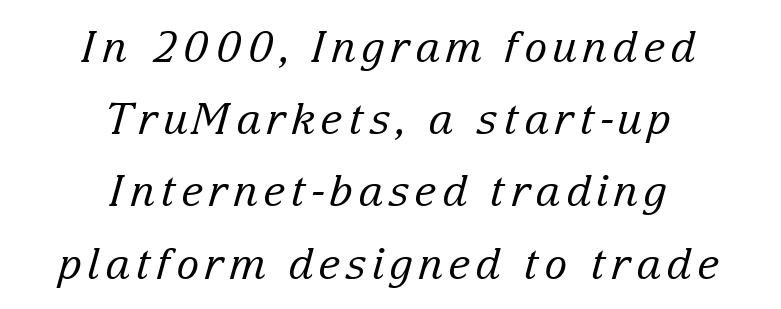
Q: Is the text bold? A: No.
Q: Is the text italic (slanted)? A: Yes, it leans right by about 15 degrees.
Q: Is the typeface a serif or a sans-serif typeface? A: Serif.
Q: Is the text underlined? A: No.
Q: How is the paragraph aligned? A: Centered.
Q: Is the spacing between lines tight, normal or loose? A: Normal.
Q: Width (condensed, normal, or wide)? A: Normal.
Q: Stroke contrast? A: Low.
Q: x-height? A: Medium.
Q: Monospaced? A: No.
